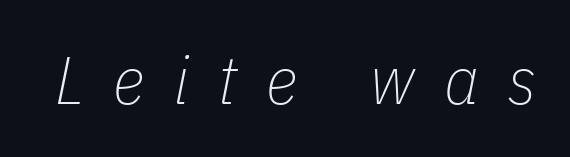
Would a proofreader flag this as italicized? Yes. The space beneath each line is pristine and unruled. You could not count columns in this text — the font is proportionally spaced. The horizontal fit of the characters is loose and conspicuously gappy. Stem width sits at or under what a default text font uses.
